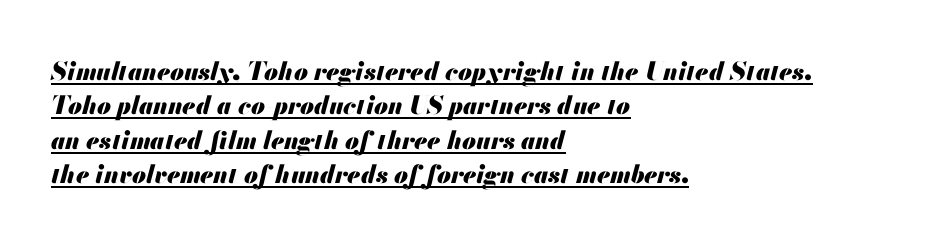
Is the letter spacing exaggerated? No — it looks like the ordinary default. Every word sits above its own underline. Strong, thick strokes mark this as bold type. Successive baselines arrive at the customary interval. A typesetter would mark this as italic. The text block is weighted toward the left margin, trailing off unevenly rightward.
